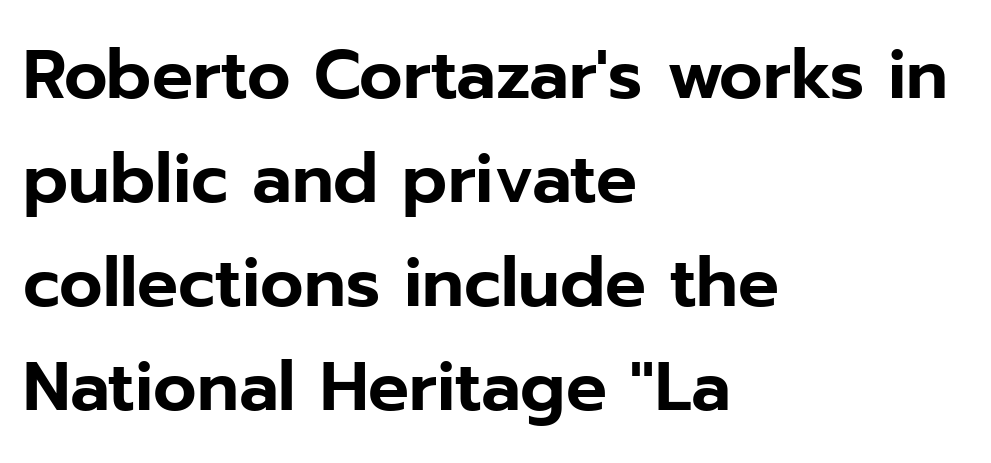
Is this a fixed-width face? No — the glyphs have proportional, varying widths. The lines sit at an ordinary, default distance from one another. The text block is weighted toward the left margin, trailing off unevenly rightward. Quick note: underline off. In terms of letterform style, serifs are entirely absent. This is the regular roman posture of the typeface.
